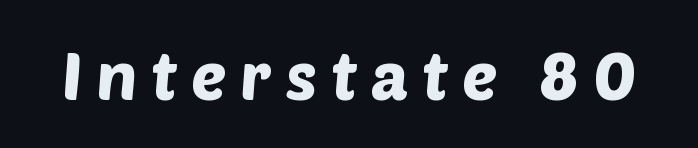
Q: Is the typeface a serif or a sans-serif typeface? A: Sans-serif.
Q: Is the text underlined? A: No.
Q: Is the spacing between letters normal or unusually wide? A: Unusually wide.
Q: Width (condensed, normal, or wide)? A: Normal.
Q: Stroke contrast? A: Low.
Q: x-height? A: Large.
Q: Monospaced? A: No.
